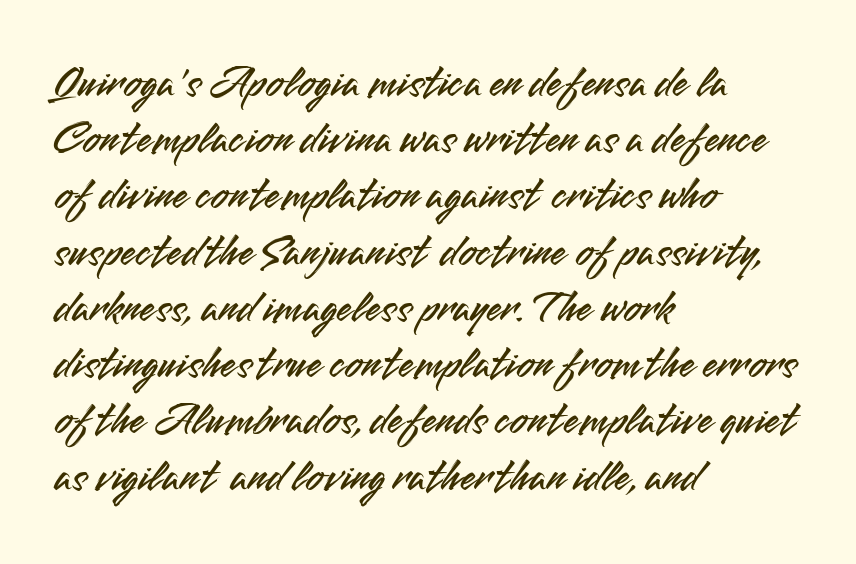
These lines are set flush left with a ragged right edge. A bare baseline throughout the passage. Each letter keeps its own natural width here, so spacing adapts to shape. Font category for this specimen: sans-serif.
